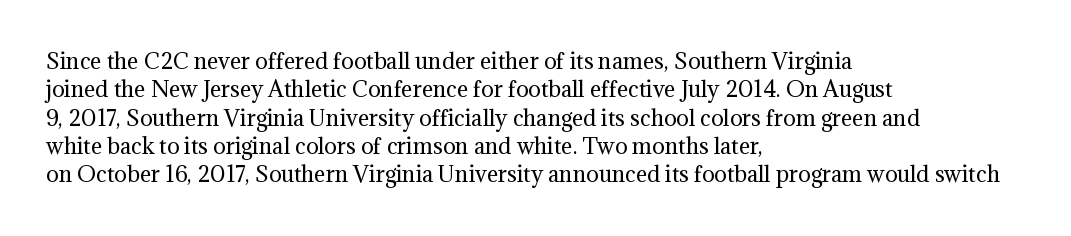
{"italic": "no", "bold": "no", "underline": "no", "align": "left", "line_spacing": "normal", "line_spacing_ratio": 1.35, "letter_spacing": "normal", "letter_spacing_em": 0.0, "glyph_px": 21}
